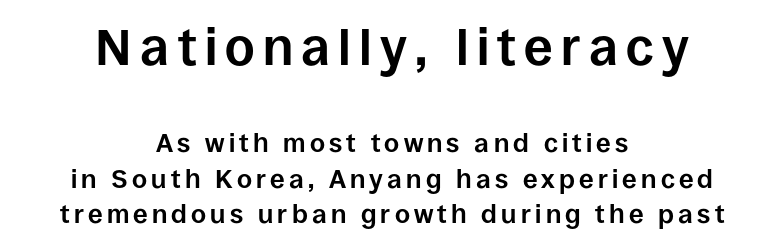
Q: Is the text bold? A: Yes.
Q: Is the text italic (slanted)? A: No, it is upright.
Q: Is the typeface a serif or a sans-serif typeface? A: Sans-serif.
Q: Is the text underlined? A: No.
Q: How is the paragraph aligned? A: Centered.
Q: Is the spacing between lines tight, normal or loose? A: Normal.
Q: Which block of text is set in a larger size, the first (top) or the second (bottom)? A: The first (top) one.
Q: Width (condensed, normal, or wide)? A: Normal.
Q: Stroke contrast? A: Low.
Q: x-height? A: Large.
Q: Monospaced? A: No.
